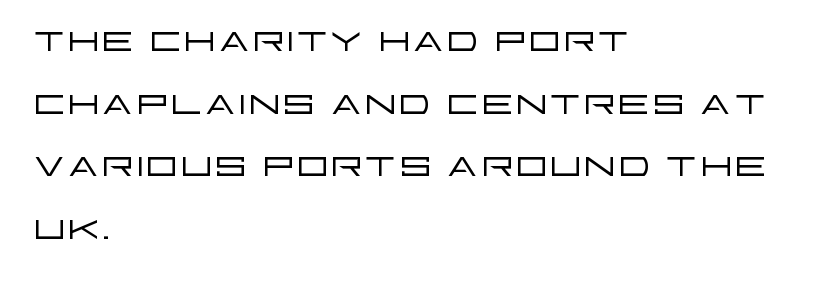
Q: Is the text bold? A: No.
Q: Is the text italic (slanted)? A: No, it is upright.
Q: Is the typeface a serif or a sans-serif typeface? A: Sans-serif.
Q: Is the text underlined? A: No.
Q: How is the paragraph aligned? A: Left-aligned.
Q: Is the spacing between letters normal or unusually wide? A: Normal.
Q: Width (condensed, normal, or wide)? A: Wide.
Q: Stroke contrast? A: Low.
Q: x-height? A: Large.
Q: Monospaced? A: No.
